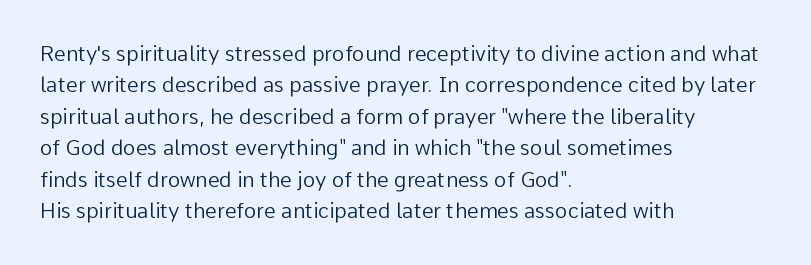
The image shows 21 px text type, upright; set left-aligned, normal line spacing (1.5x), normal letter spacing, not underlined.
